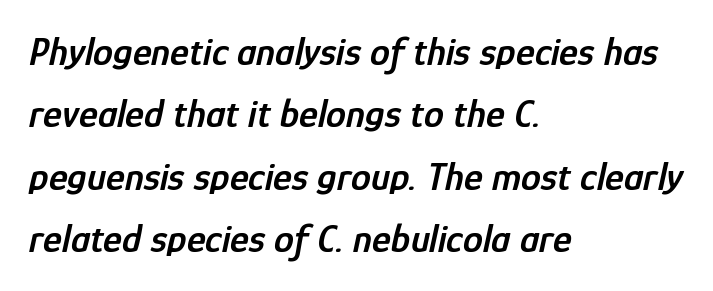
Q: Is the text bold? A: Semi-bold.
Q: Is the text italic (slanted)? A: Yes, it leans right by about 12 degrees.
Q: Is the text underlined? A: No.
Q: How is the paragraph aligned? A: Left-aligned.
Q: Is the spacing between letters normal or unusually wide? A: Normal.
Q: Is the spacing between lines tight, normal or loose? A: Normal.
Q: Width (condensed, normal, or wide)? A: Condensed.
Q: Stroke contrast? A: Low.
Q: x-height? A: Medium.
Q: Monospaced? A: No.
